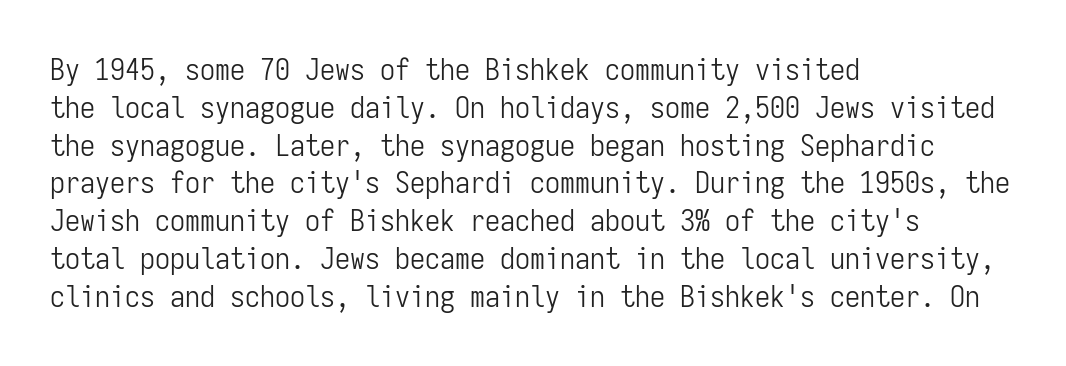
{"serif": "no", "italic": "no", "bold": "no", "weight": "light", "width": "condensed", "stroke_contrast": "low", "x_height": "medium", "monospaced": "yes", "underline": "no", "align": "left", "line_spacing": "normal", "line_spacing_ratio": 1.26, "letter_spacing": "normal", "letter_spacing_em": 0.0, "glyph_px": 30}
